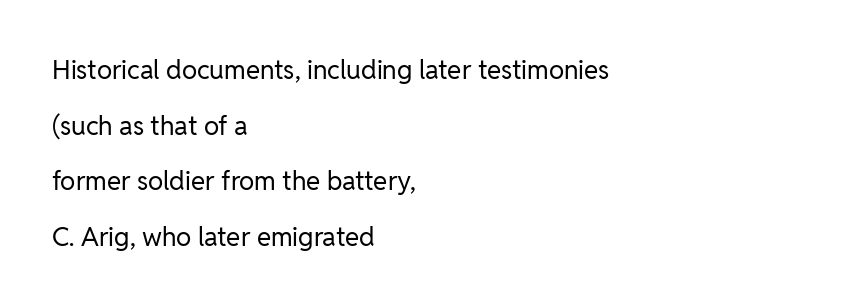
The image shows 26 px text type, upright; set left-aligned, loose line spacing (2.14x), normal letter spacing, not underlined.
